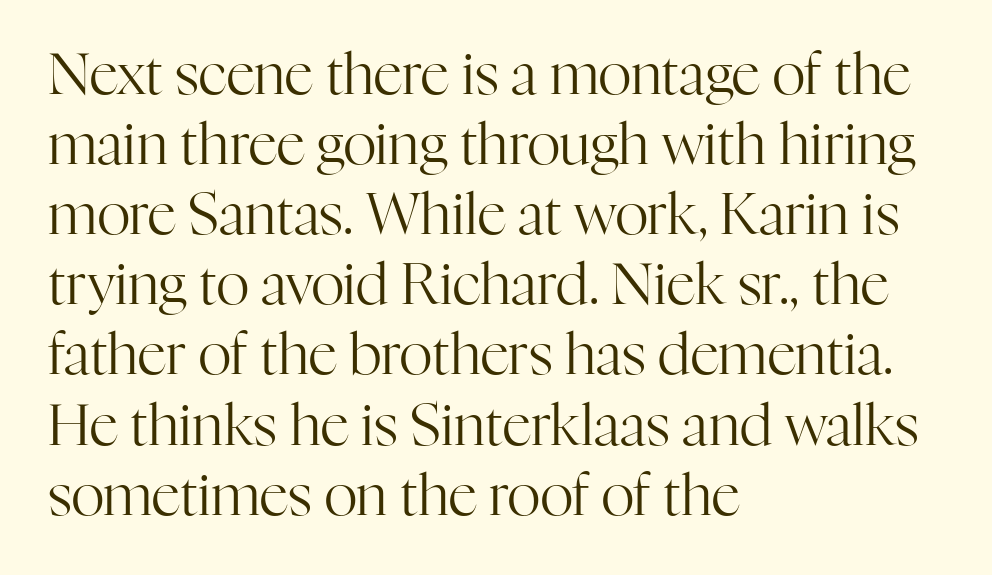
Check where the strokes stop: tiny serifs finish them off. The tracking reads as untouched default to a designer's eye. Proportional: the letters do not fall into vertical columns. Italic: no, the glyphs are upright roman. These glyphs show unthickened strokes, regular width or finer. Anything drawn beneath the words? Only blank space.
